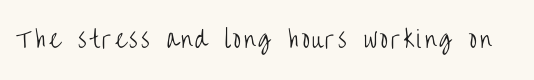
The image shows 23 px text type, upright; set not underlined.
